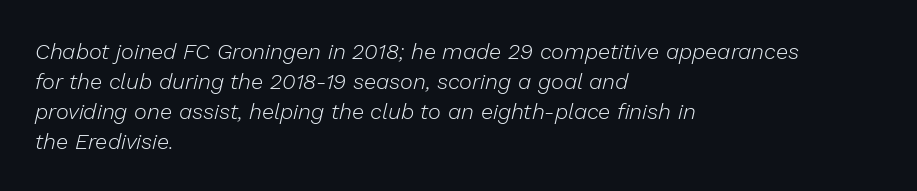
The image shows 22 px text type, italic (leaning right); set left-aligned, normal line spacing (1.36x), normal letter spacing, not underlined.
